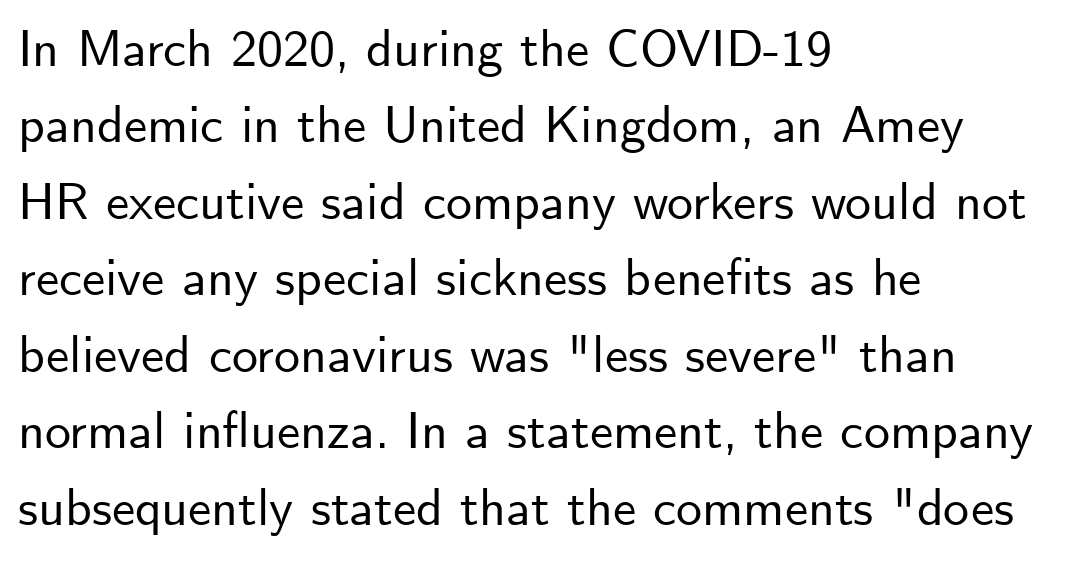
{"serif": "no", "italic": "no", "width": "normal", "stroke_contrast": "low", "x_height": "small", "monospaced": "no", "underline": "no", "align": "left", "line_spacing": "normal", "line_spacing_ratio": 1.47, "letter_spacing": "normal", "letter_spacing_em": 0.0, "glyph_px": 52}
